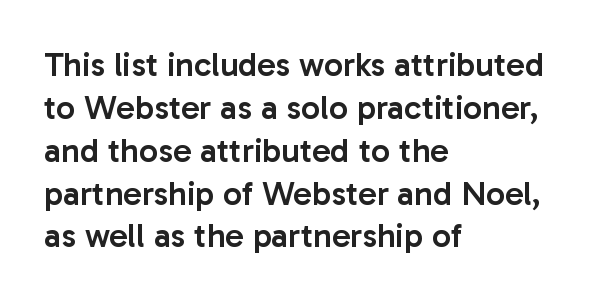
Looks like regular typesetting: each glyph gets only the width it needs. Its strokes are somewhat broadened, the hallmark of semibold type. Evenly set lines give the paragraph a standard silhouette. The string is rendered with underlining switched off.
